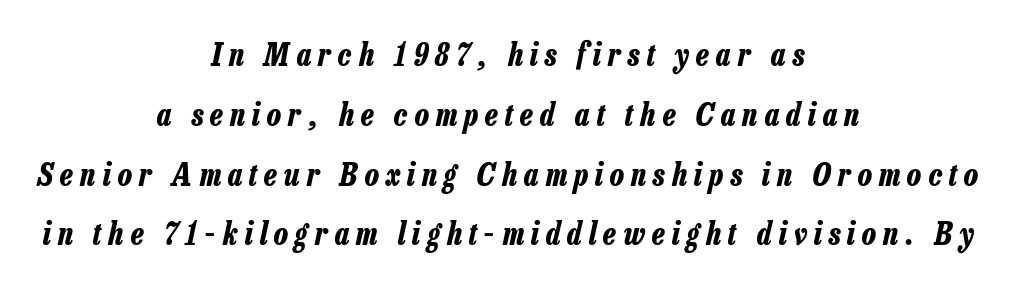
Q: Is the text bold? A: Yes.
Q: Is the text italic (slanted)? A: Yes, it leans right by about 13 degrees.
Q: Is the text underlined? A: No.
Q: How is the paragraph aligned? A: Centered.
Q: Is the spacing between letters normal or unusually wide? A: Unusually wide.
Q: Is the spacing between lines tight, normal or loose? A: Loose.
Q: Width (condensed, normal, or wide)? A: Condensed.
Q: Stroke contrast? A: Low.
Q: x-height? A: Medium.
Q: Monospaced? A: No.
